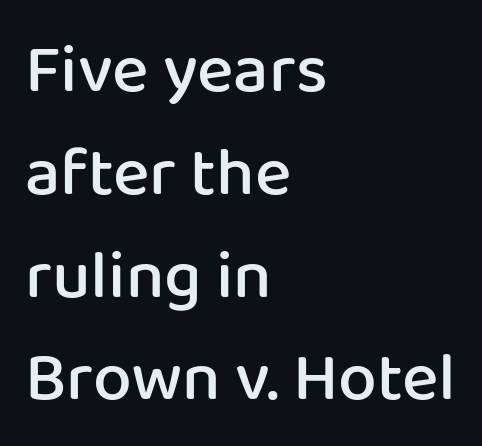
The image shows 69 px semibold sans-serif type, upright; set left-aligned, normal line spacing (1.49x), normal letter spacing, not underlined; low stroke contrast and a medium x-height.
